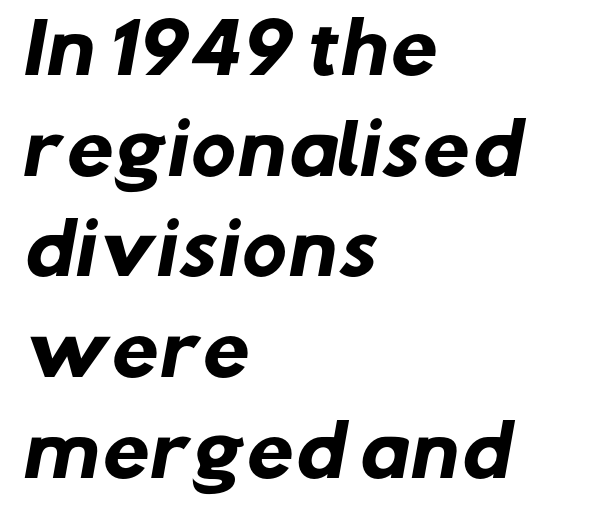
The image shows 68 px heavy sans-serif type; set left-aligned, normal line spacing (1.48x), normal letter spacing, not underlined; low stroke contrast and a medium x-height.
